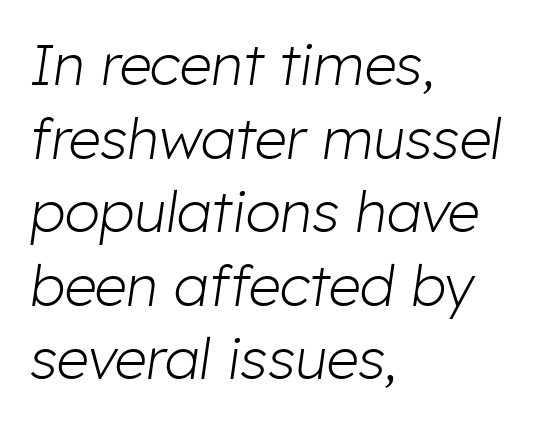
{"italic": "yes", "lean": "right", "slant_degrees": 8, "bold": "no", "weight": "light", "width": "normal", "stroke_contrast": "low", "x_height": "medium", "monospaced": "no", "underline": "no", "align": "left", "line_spacing": "normal", "line_spacing_ratio": 1.29, "letter_spacing": "normal", "letter_spacing_em": 0.0, "glyph_px": 57}
